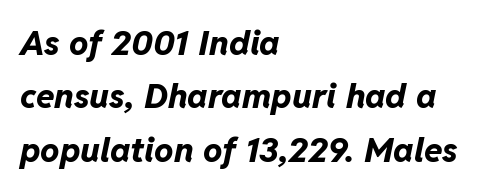
A typesetter would call this zero additional tracking. Quick note: interline space is typical. Just letters on the line, the space beneath them empty. You could not count columns in this text — the font is proportionally spaced. Horizontally, the lines are justified to the leading edge only.
